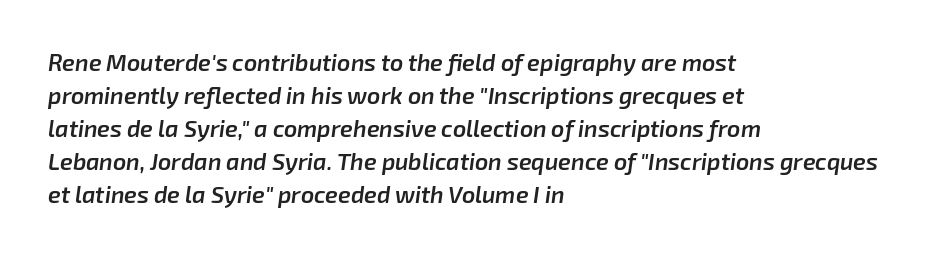
Q: Is the text bold? A: Semi-bold.
Q: Is the text italic (slanted)? A: Yes, it leans right by about 8 degrees.
Q: Is the text underlined? A: No.
Q: How is the paragraph aligned? A: Left-aligned.
Q: Is the spacing between letters normal or unusually wide? A: Normal.
Q: Is the spacing between lines tight, normal or loose? A: Normal.
